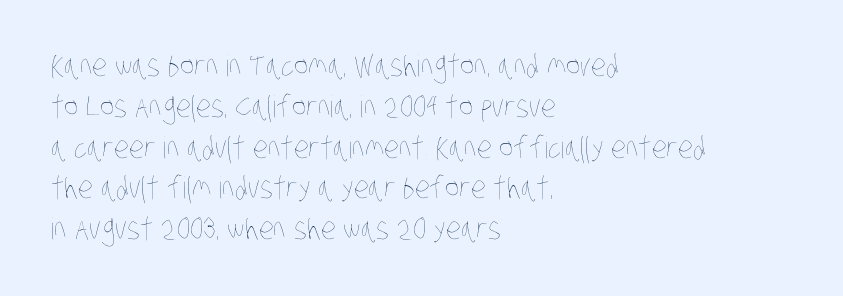
Note the varied advance widths — an 'i' is clearly narrower than an 'm'. Successive baselines arrive at the customary interval. There is no visible air inserted between adjacent glyphs. Short and long lines alike share a common starting point at left. Caption: face not bold, strokes unweighted.
